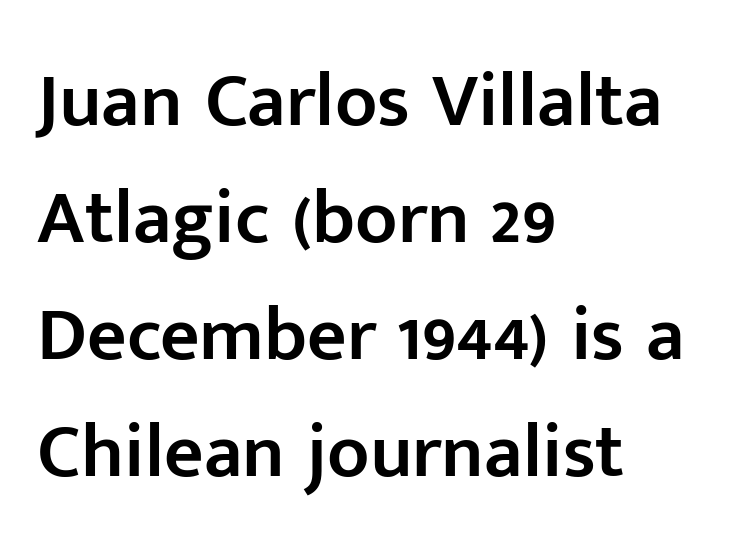
Q: Is the text bold? A: Semi-bold.
Q: Is the text italic (slanted)? A: No, it is upright.
Q: Is the typeface a serif or a sans-serif typeface? A: Sans-serif.
Q: Is the text underlined? A: No.
Q: How is the paragraph aligned? A: Left-aligned.
Q: Is the spacing between letters normal or unusually wide? A: Normal.
Q: Is the spacing between lines tight, normal or loose? A: Normal.
Q: Width (condensed, normal, or wide)? A: Normal.
Q: Stroke contrast? A: Low.
Q: x-height? A: Medium.
Q: Monospaced? A: No.
